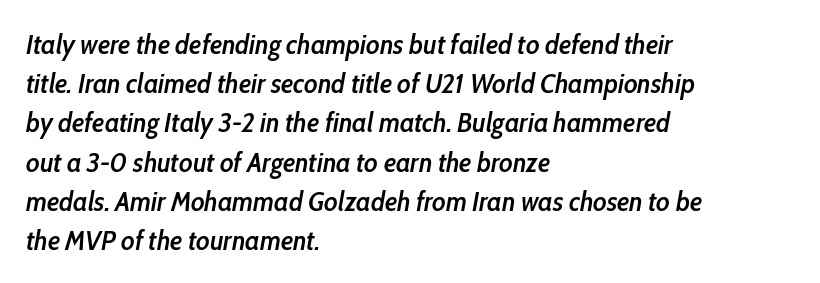
The image shows 28 px semibold, condensed type, italic (leaning right); set left-aligned, normal line spacing (1.4x), normal letter spacing, not underlined; low stroke contrast and a medium x-height.
